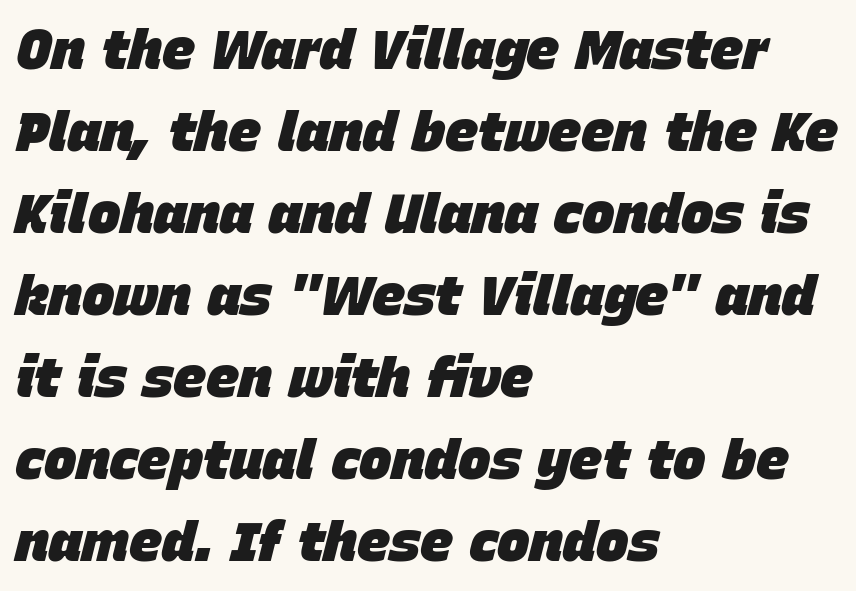
Caption: multi-line text, flush left, ragged right. No extra tracking has been applied to these lines. When letters slant like this, we call the style italic. A typesetter would call this proportional, since set widths differ per character. The lines sit at an ordinary, default distance from one another. A bare baseline throughout the passage.
